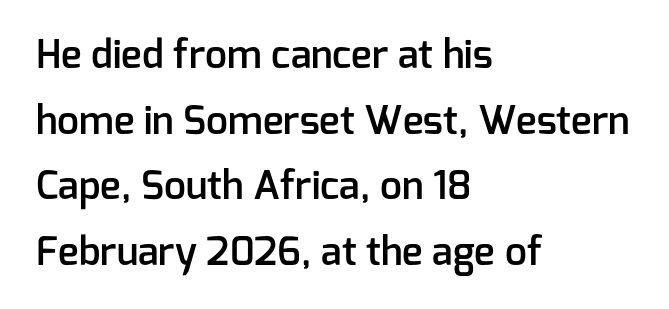
Q: Is the text bold? A: Semi-bold.
Q: Is the text italic (slanted)? A: No, it is upright.
Q: Is the typeface a serif or a sans-serif typeface? A: Sans-serif.
Q: Is the text underlined? A: No.
Q: How is the paragraph aligned? A: Left-aligned.
Q: Is the spacing between letters normal or unusually wide? A: Normal.
Q: Is the spacing between lines tight, normal or loose? A: Normal.
Q: Width (condensed, normal, or wide)? A: Normal.
Q: Stroke contrast? A: Low.
Q: x-height? A: Medium.
Q: Monospaced? A: No.
